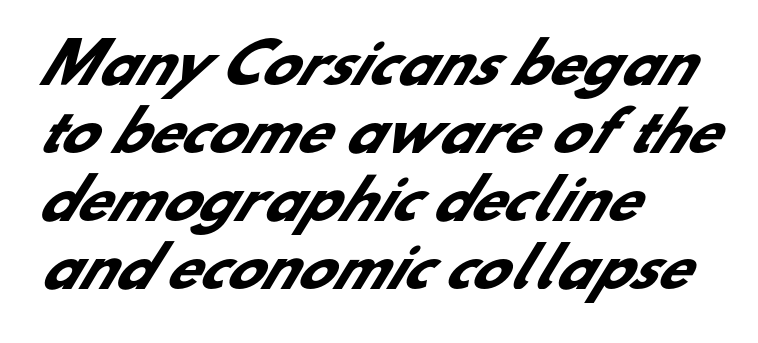
The paragraph has a hard left edge and a soft right edge. Compared with typical paragraphs, the rows here are spaced about the same. Glance below the letters and you will spot only blank space. Varying glyph widths throughout — classic text-font behaviour.
